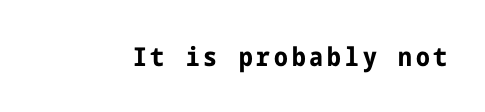
The image shows 26 px bold type, upright; set not underlined.
